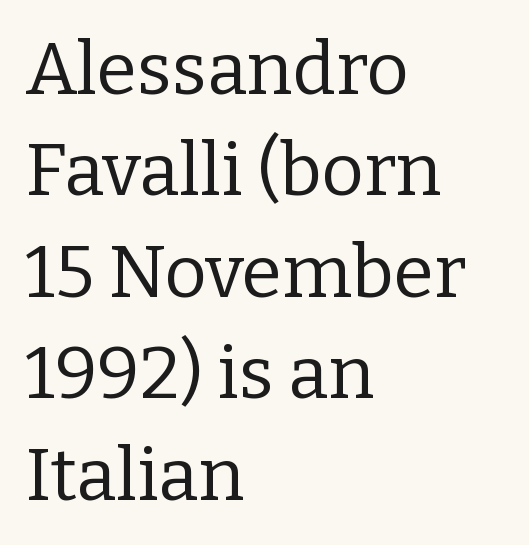
{"serif": "yes", "italic": "no", "bold": "no", "weight": "regular", "width": "normal", "stroke_contrast": "low", "x_height": "medium", "monospaced": "no", "underline": "no", "align": "left", "line_spacing": "normal", "line_spacing_ratio": 1.39, "letter_spacing": "normal", "letter_spacing_em": 0.0, "glyph_px": 73}
